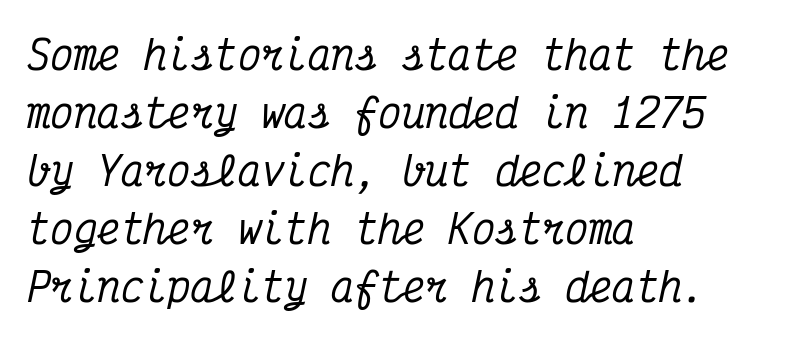
Q: Is the text italic (slanted)? A: Yes, it leans right by about 12 degrees.
Q: Is the typeface a serif or a sans-serif typeface? A: Serif.
Q: Is the text underlined? A: No.
Q: How is the paragraph aligned? A: Left-aligned.
Q: Is the spacing between letters normal or unusually wide? A: Normal.
Q: Is the spacing between lines tight, normal or loose? A: Normal.
Q: Width (condensed, normal, or wide)? A: Condensed.
Q: Stroke contrast? A: Medium.
Q: x-height? A: Medium.
Q: Monospaced? A: Yes.
